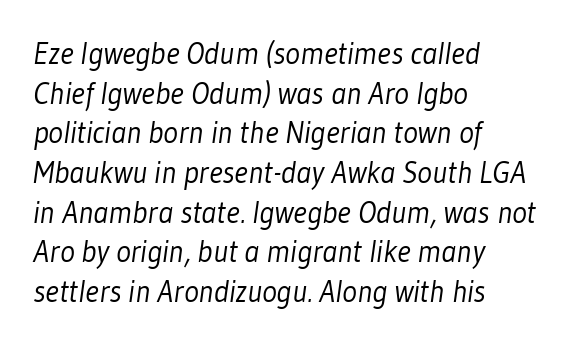
Q: Is the text bold? A: No.
Q: Is the typeface a serif or a sans-serif typeface? A: Sans-serif.
Q: Is the text underlined? A: No.
Q: How is the paragraph aligned? A: Left-aligned.
Q: Is the spacing between letters normal or unusually wide? A: Normal.
Q: Is the spacing between lines tight, normal or loose? A: Normal.
Q: Width (condensed, normal, or wide)? A: Condensed.
Q: Stroke contrast? A: Low.
Q: x-height? A: Medium.
Q: Monospaced? A: No.
